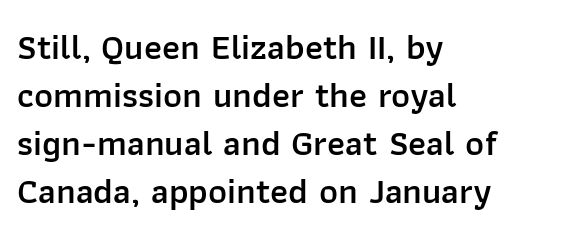
The image shows 36 px semibold sans-serif type, upright; set left-aligned, normal line spacing (1.33x), normal letter spacing, not underlined; low stroke contrast and a medium x-height.
